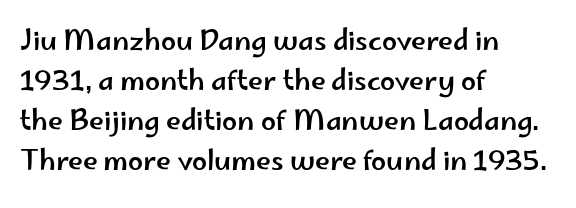
{"italic": "no", "underline": "no", "align": "left", "line_spacing": "normal", "line_spacing_ratio": 1.48, "letter_spacing": "normal", "letter_spacing_em": 0.0, "glyph_px": 27}
